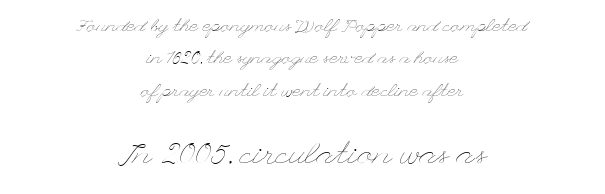
Quick note: underline off. Compared with a flush-left layout, this one balances lines on the center instead. No chunkiness to these letters — they're not bold. Bigger letters appear in the bottom chunk; the top chunk is reduced.
